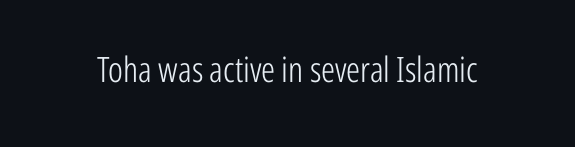
Nope, no serifs anywhere on these letters. The foot of each line stays bare and open. Proportional: the letters do not fall into vertical columns. Characters remain perfectly vertical along every line. The type is set solid horizontally, with unmodified tracking.
